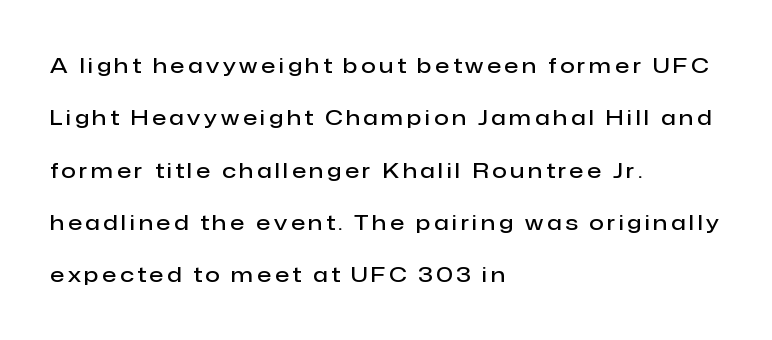
{"italic": "no", "bold": "semi", "underline": "no", "align": "left", "line_spacing": "loose", "line_spacing_ratio": 2.49, "glyph_px": 21}
